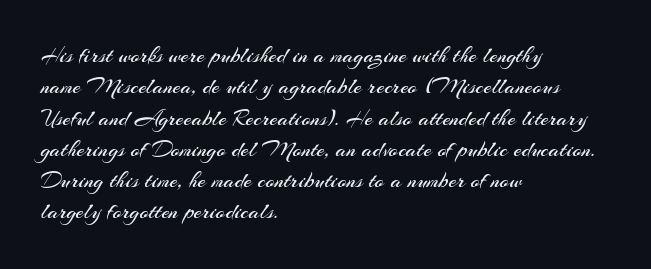
One glance says typical: line gaps are just what's usual. What stands out about the letter spacing? Nothing — it is the standard amount. This reads as an unemphasized weight, regular at the heaviest. The text block is weighted toward the left margin, trailing off unevenly rightward. Descender tails drop into unmarked territory.
